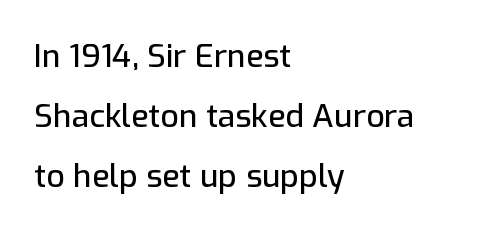
Italic: no, the glyphs are upright roman. Here the designer chose a conventional face with non-uniform glyph widths. The passage shown has conventional tracking throughout. Reading down the block, your eye returns to a fixed left position each line. Lines of text with bare space underneath.
